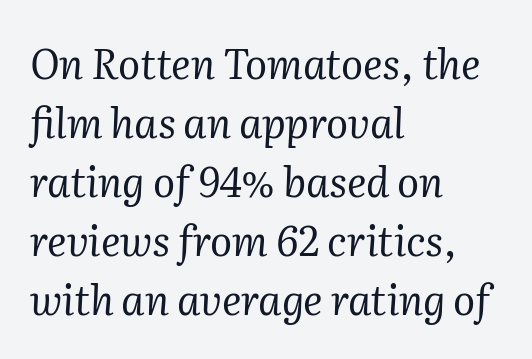
The image shows 41 px regular-weight serif type, italic (leaning right); set left-aligned, normal line spacing (1.44x), normal letter spacing, not underlined; medium stroke contrast and a medium x-height.
